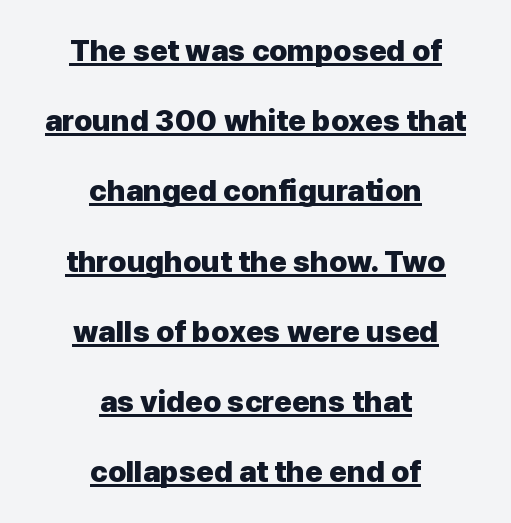
The rendering uses the underline text-decoration. A typesetter would call this zero additional tracking. The designer dialed line spacing up above the default. Posture: straight, roman, zero tilt. Does the weight exceed regular? Yes, all the way to bold. A typesetter would call this proportional, since set widths differ per character.
